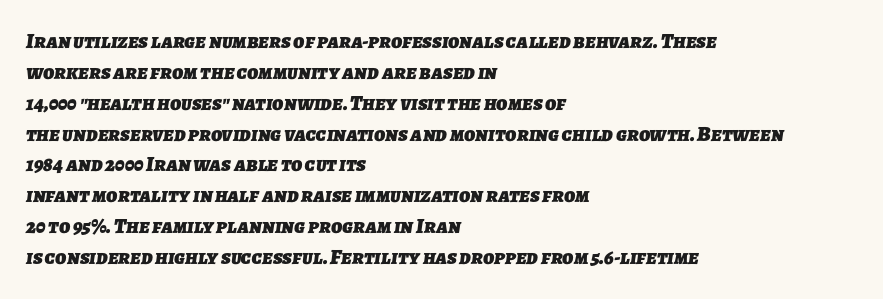
The image shows 21 px bold type; set left-aligned, normal line spacing (1.47x), normal letter spacing, not underlined.
